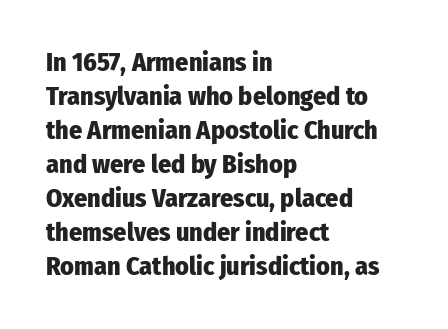
The image shows 26 px bold type, upright; set left-aligned, normal line spacing (1.31x), normal letter spacing, not underlined.
